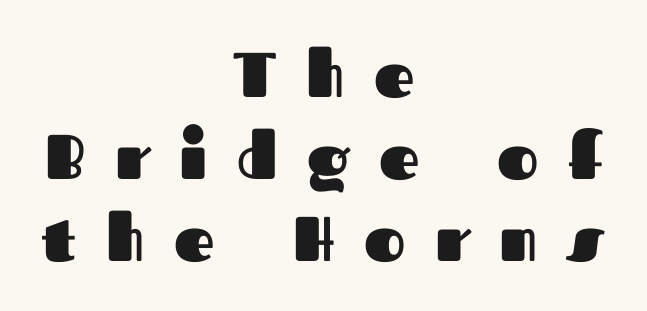
The image shows 63 px heavy sans-serif type, upright; set centered, normal line spacing (1.3x), unusually wide letter spacing (+0.47 em), not underlined; medium stroke contrast and a medium x-height.
